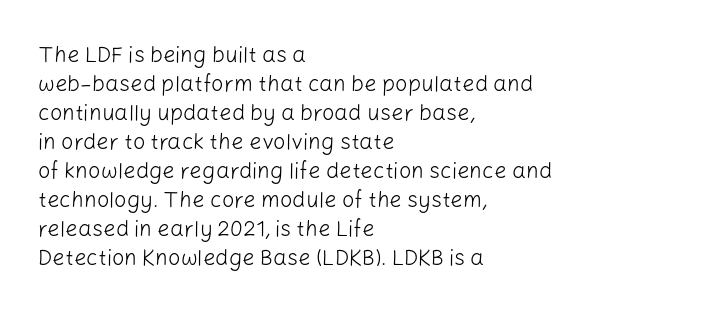
The image shows 22 px text type, upright; set left-aligned, normal line spacing (1.32x), normal letter spacing, not underlined.
